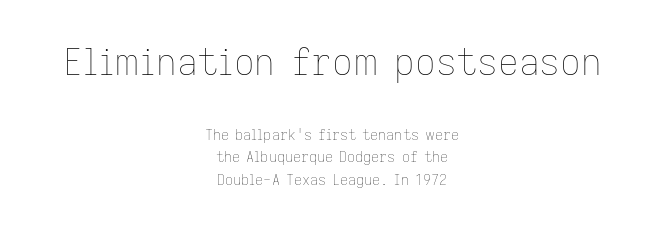
Q: Is the text bold? A: No.
Q: Is the text italic (slanted)? A: No, it is upright.
Q: Is the text underlined? A: No.
Q: How is the paragraph aligned? A: Centered.
Q: Is the spacing between letters normal or unusually wide? A: Normal.
Q: Is the spacing between lines tight, normal or loose? A: Normal.
Q: Which block of text is set in a larger size, the first (top) or the second (bottom)? A: The first (top) one.
Q: Width (condensed, normal, or wide)? A: Normal.
Q: Stroke contrast? A: Low.
Q: x-height? A: Medium.
Q: Monospaced? A: No.
